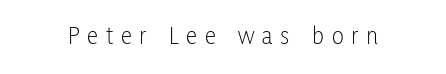
{"italic": "no", "bold": "no", "underline": "no", "letter_spacing": "wide", "letter_spacing_em": 0.31, "glyph_px": 25}
